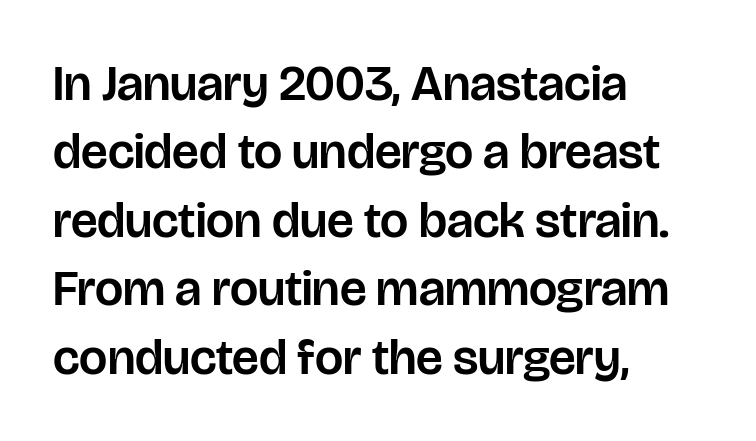
Q: Is the text italic (slanted)? A: No, it is upright.
Q: Is the typeface a serif or a sans-serif typeface? A: Sans-serif.
Q: Is the text underlined? A: No.
Q: How is the paragraph aligned? A: Left-aligned.
Q: Is the spacing between letters normal or unusually wide? A: Normal.
Q: Is the spacing between lines tight, normal or loose? A: Normal.
Q: Width (condensed, normal, or wide)? A: Normal.
Q: Stroke contrast? A: Low.
Q: x-height? A: Large.
Q: Monospaced? A: No.
